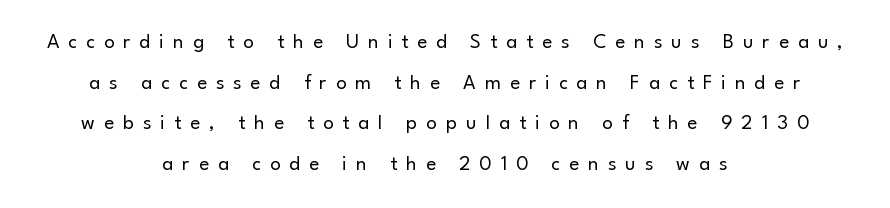
The image shows 21 px text type, upright; set centered, loose line spacing (1.93x), unusually wide letter spacing (+0.43 em), not underlined.
